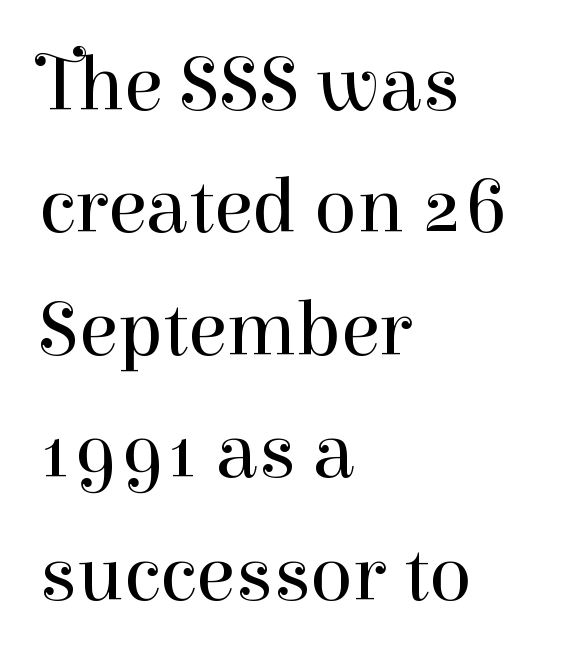
The image shows 79 px regular-weight serif type, upright; set left-aligned, normal line spacing (1.55x), normal letter spacing, not underlined; high stroke contrast and a medium x-height.
